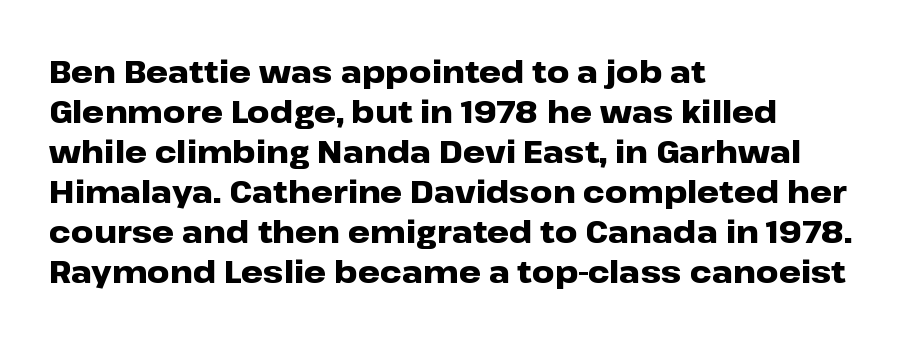
Q: Is the text bold? A: Yes.
Q: Is the text italic (slanted)? A: No, it is upright.
Q: Is the typeface a serif or a sans-serif typeface? A: Sans-serif.
Q: Is the text underlined? A: No.
Q: How is the paragraph aligned? A: Left-aligned.
Q: Is the spacing between letters normal or unusually wide? A: Normal.
Q: Is the spacing between lines tight, normal or loose? A: Normal.
Q: Width (condensed, normal, or wide)? A: Wide.
Q: Stroke contrast? A: Low.
Q: x-height? A: Medium.
Q: Monospaced? A: No.
